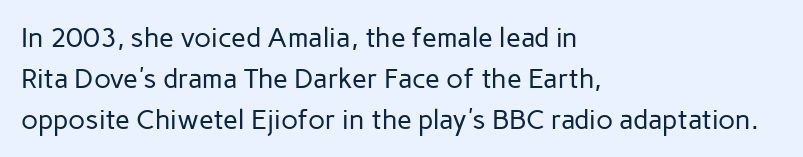
The passage shown stacks its lines at a standard gap. Plain, unruled lines of type. Summary of weight: not heavy and not bold. The rendering keeps characters at their native spacing. Notice how the stems are strictly vertical — no italics here.
